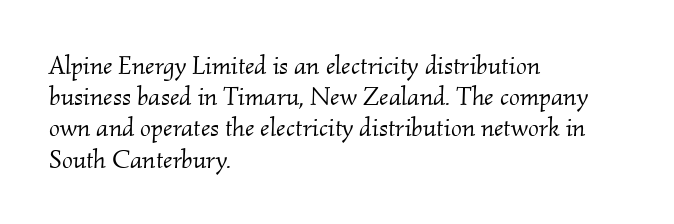
The image shows 26 px text type, italic (leaning right); set left-aligned, line spacing 1.2x, normal letter spacing, not underlined.
